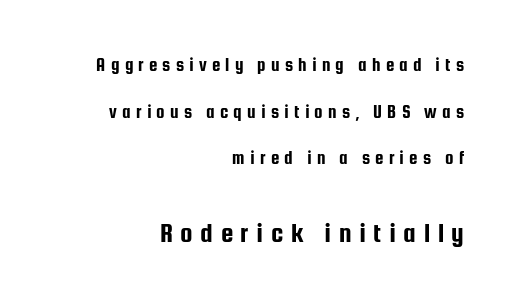
The image shows 28 px condensed sans-serif type, upright; set right-aligned, loose line spacing (2.46x), unusually wide letter spacing (+0.27 em), not underlined; the second (bottom) block is 1.47x larger; low stroke contrast and a medium x-height.
